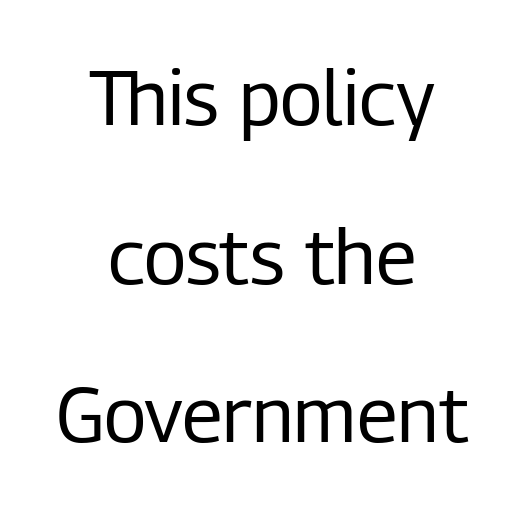
Q: Is the text bold? A: No.
Q: Is the text italic (slanted)? A: No, it is upright.
Q: Is the typeface a serif or a sans-serif typeface? A: Sans-serif.
Q: Is the text underlined? A: No.
Q: How is the paragraph aligned? A: Centered.
Q: Is the spacing between letters normal or unusually wide? A: Normal.
Q: Is the spacing between lines tight, normal or loose? A: Loose.
Q: Width (condensed, normal, or wide)? A: Condensed.
Q: Stroke contrast? A: Low.
Q: x-height? A: Medium.
Q: Monospaced? A: No.
